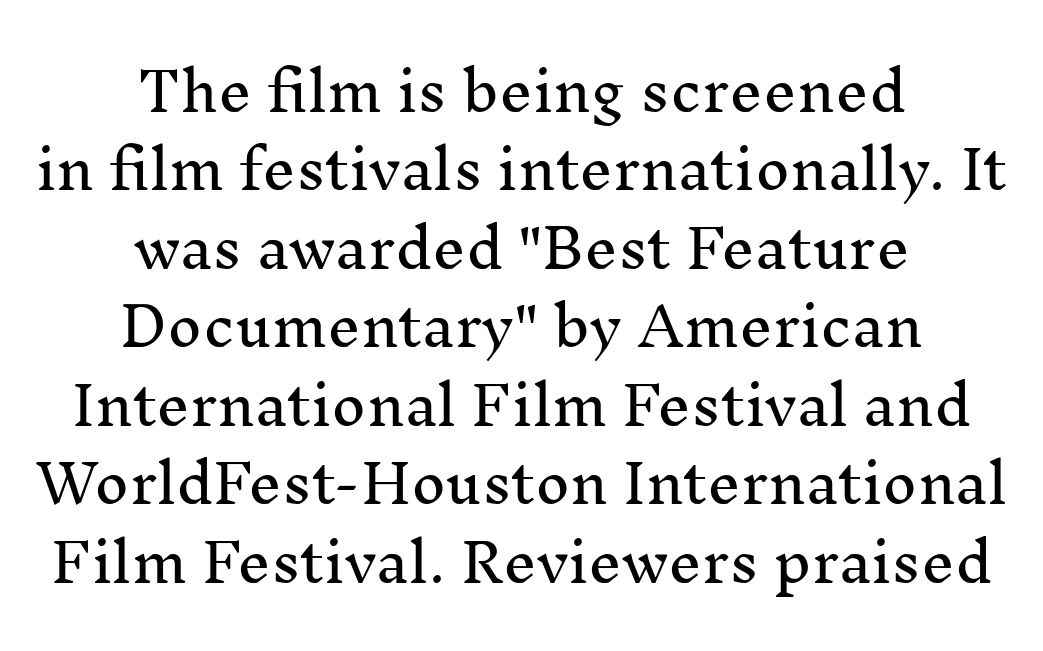
Anything drawn beneath the words? Only blank space. The whitespace from short lines is split evenly between both sides. In terms of leading, this rendering sits right in the middle. Vertical strokes here are truly vertical. Type style note: has serifs. Observe the ordinary spacing: letters are neighbours, not strangers.
